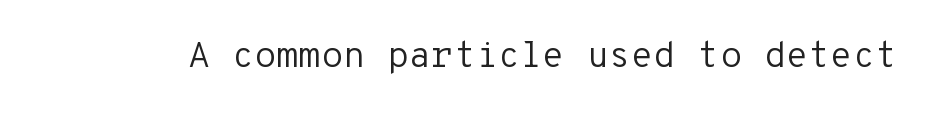
The image shows 36 px regular-weight sans-serif type, upright, monospaced; set normal letter spacing, not underlined; low stroke contrast and a medium x-height.
